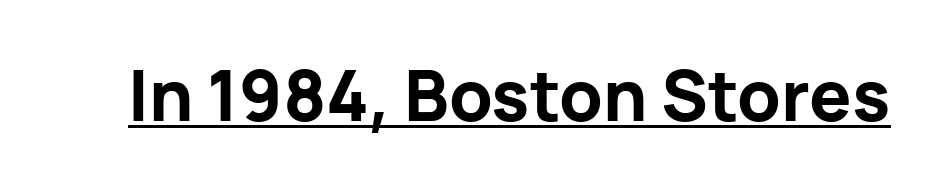
The image shows 70 px bold sans-serif type, upright; set normal letter spacing, underlined; low stroke contrast and a medium x-height.
